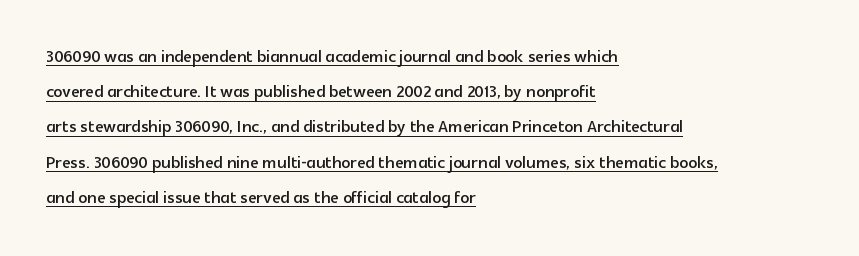
This sample uses plain, unmodified letter spacing. The lettering holds an erect, upright posture throughout. The words here are underlined. Casual observation: everything's shoved over to the left. The space between consecutive lines is moderate.
